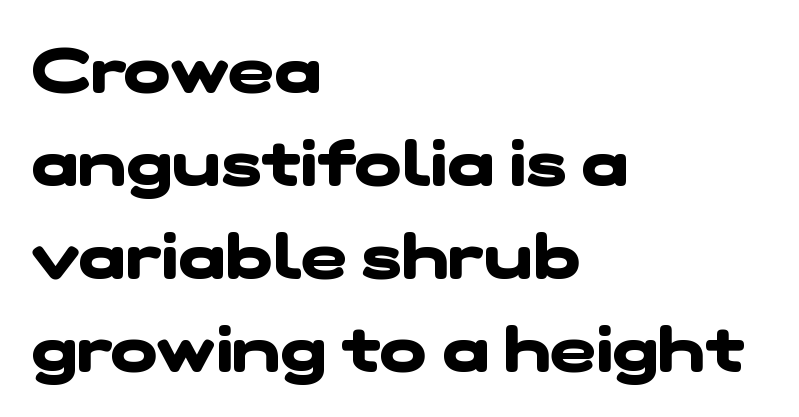
{"serif": "no", "bold": "yes", "weight": "heavy", "width": "wide", "stroke_contrast": "low", "x_height": "medium", "monospaced": "no", "underline": "no", "align": "left", "line_spacing": "normal", "line_spacing_ratio": 1.5, "letter_spacing": "normal", "letter_spacing_em": 0.0, "glyph_px": 62}
